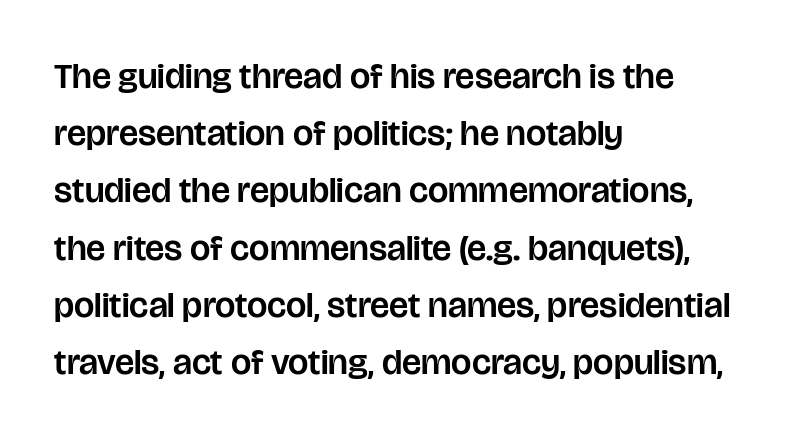
{"serif": "no", "italic": "no", "width": "normal", "stroke_contrast": "low", "x_height": "large", "monospaced": "no", "underline": "no", "align": "left", "line_spacing": "normal", "line_spacing_ratio": 1.59, "letter_spacing": "normal", "letter_spacing_em": 0.0, "glyph_px": 36}
